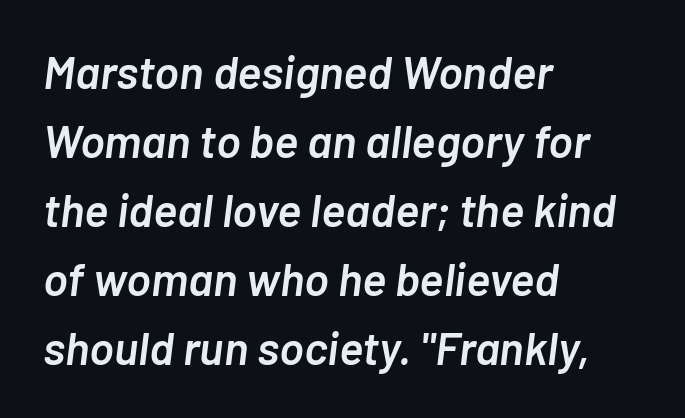
The image shows 46 px semibold type, italic (leaning right); set left-aligned, normal line spacing (1.5x), normal letter spacing, not underlined; low stroke contrast and a medium x-height.
